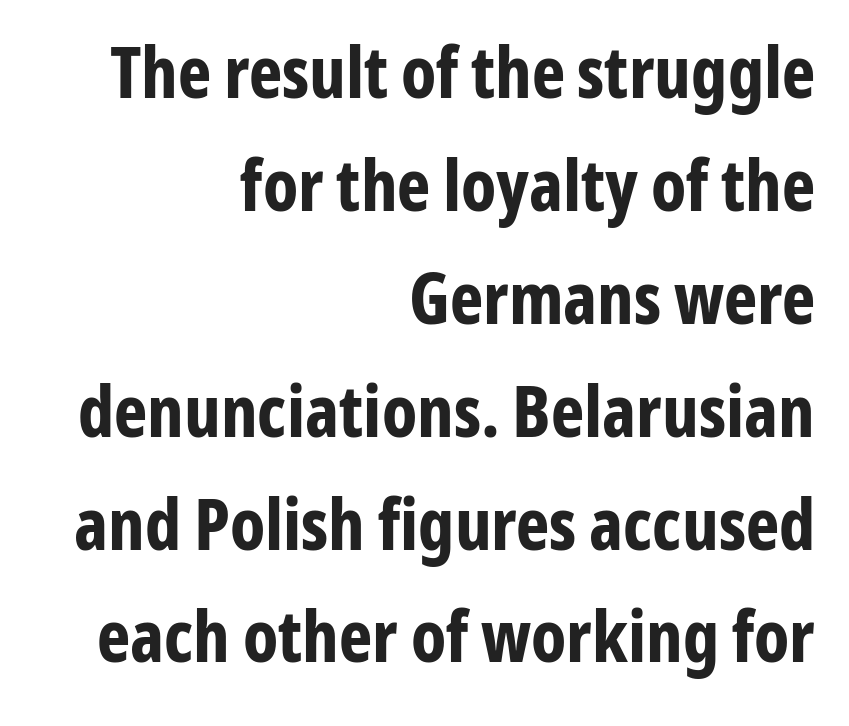
{"serif": "no", "italic": "no", "bold": "yes", "weight": "bold", "width": "condensed", "stroke_contrast": "low", "x_height": "medium", "monospaced": "no", "underline": "no", "align": "right", "line_spacing": "normal", "line_spacing_ratio": 1.59, "letter_spacing": "normal", "letter_spacing_em": 0.0, "glyph_px": 71}
